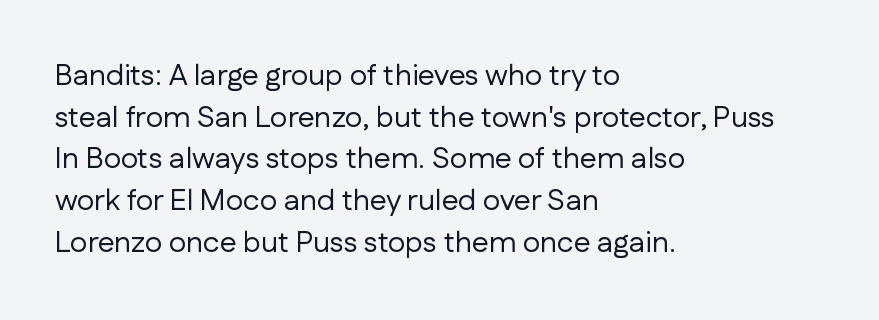
Q: Is the text bold? A: No.
Q: Is the text italic (slanted)? A: No, it is upright.
Q: Is the typeface a serif or a sans-serif typeface? A: Sans-serif.
Q: Is the text underlined? A: No.
Q: How is the paragraph aligned? A: Left-aligned.
Q: Is the spacing between letters normal or unusually wide? A: Normal.
Q: Is the spacing between lines tight, normal or loose? A: Normal.
Q: Width (condensed, normal, or wide)? A: Normal.
Q: Stroke contrast? A: Low.
Q: x-height? A: Medium.
Q: Monospaced? A: No.
